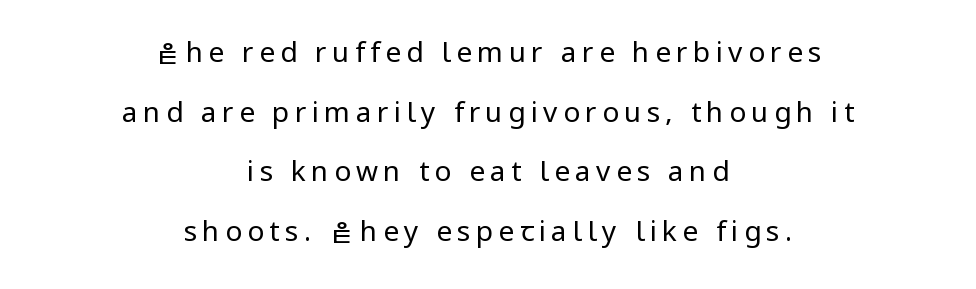
Q: Is the text bold? A: No.
Q: Is the text italic (slanted)? A: No, it is upright.
Q: Is the typeface a serif or a sans-serif typeface? A: Sans-serif.
Q: Is the text underlined? A: No.
Q: How is the paragraph aligned? A: Centered.
Q: Is the spacing between lines tight, normal or loose? A: Loose.
Q: Width (condensed, normal, or wide)? A: Normal.
Q: Stroke contrast? A: Low.
Q: x-height? A: Medium.
Q: Monospaced? A: No.
